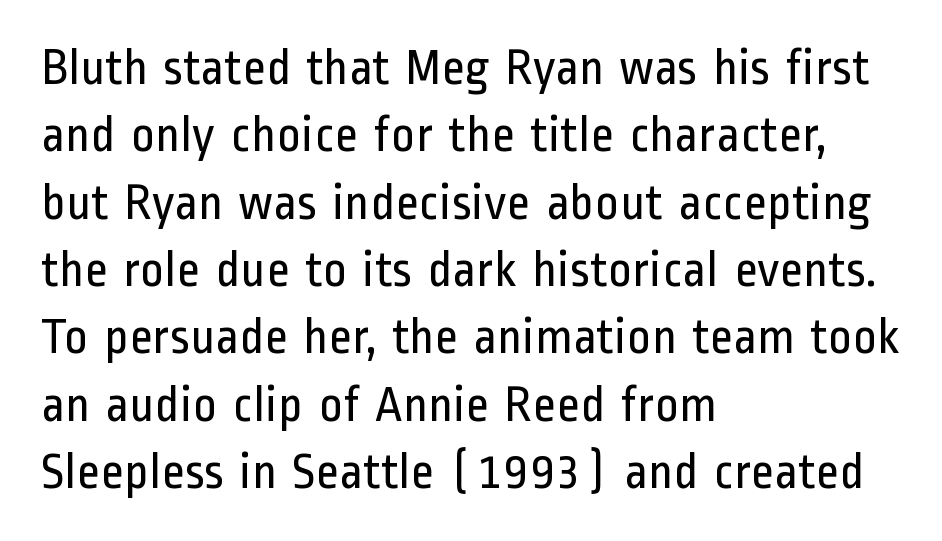
Proportional: the letters do not fall into vertical columns. Stems here are at most as thick as an everyday book face. Upright lettering throughout. Honestly, there is no underline to notice here at all. Vertical spacing — default. Unlike a traditional serif, this face leaves its strokes unadorned.
